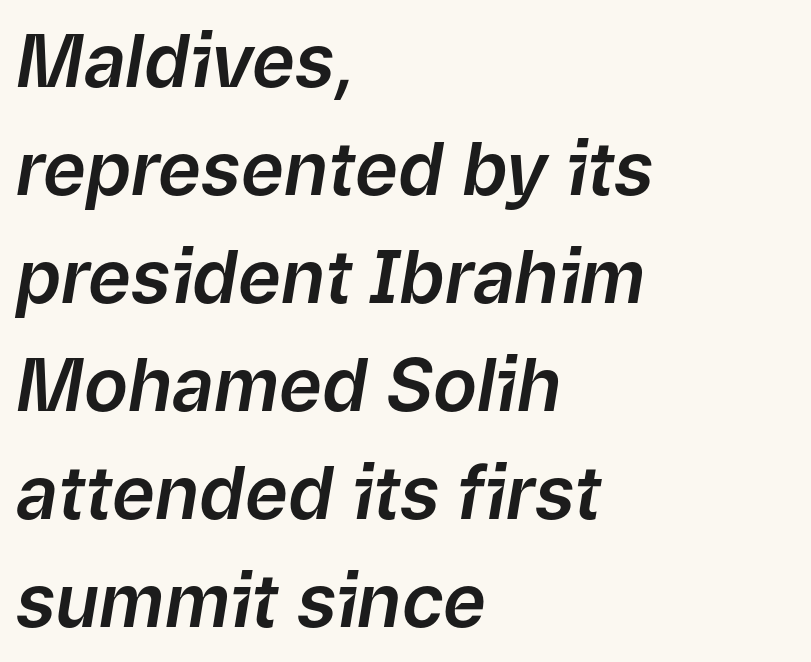
{"italic": "yes", "lean": "right", "slant_degrees": 9, "width": "normal", "stroke_contrast": "low", "x_height": "medium", "monospaced": "no", "underline": "no", "align": "left", "line_spacing": "normal", "line_spacing_ratio": 1.48, "letter_spacing": "normal", "letter_spacing_em": 0.0, "glyph_px": 73}
